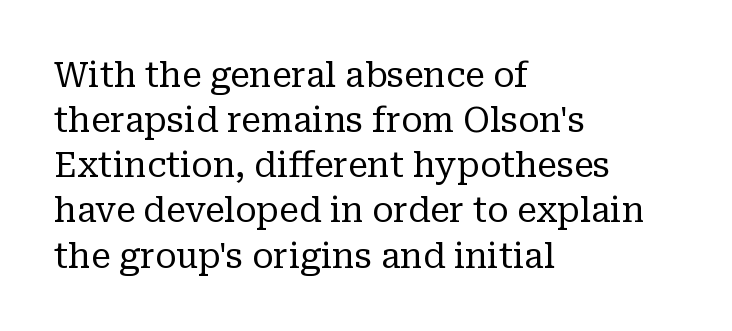
Check where the strokes stop: tiny serifs finish them off. Is this a heavy cut? Hardly; it is regular or lighter. Quick note: interline space is typical. The ragged edge is on the right, which tells us the setting is flush left. Letters rest on an invisible, unmarked baseline.
